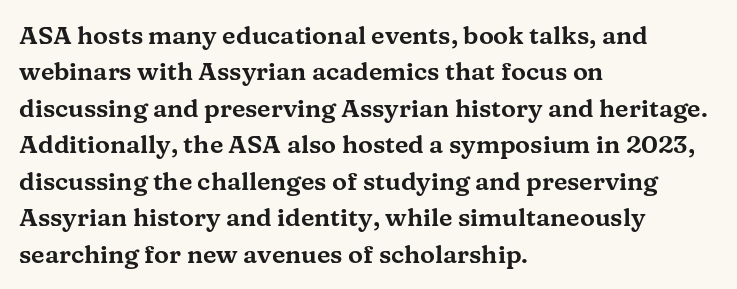
Q: Is the text italic (slanted)? A: No, it is upright.
Q: Is the text underlined? A: No.
Q: How is the paragraph aligned? A: Left-aligned.
Q: Is the spacing between letters normal or unusually wide? A: Normal.
Q: Is the spacing between lines tight, normal or loose? A: Normal.
